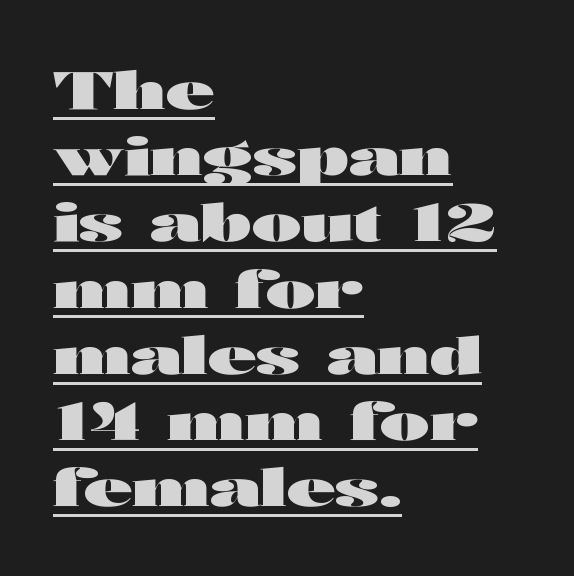
This sample keeps an unexceptional amount of space between lines. Quick note: not italic, upright. Layout note: lines flush left. Is the letter spacing exaggerated? No — it looks like the ordinary default.
